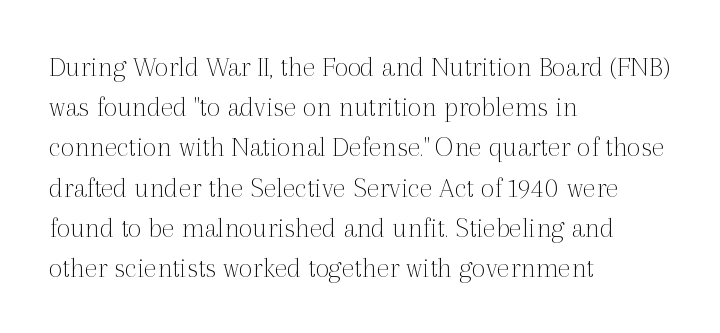
Compared with a typical body face, this is equally light or lighter still. The block of text has a typical density, with ordinary space between rows. Compared with typical body copy, the letter spacing here is the same. The rendering anchors every line to the left-hand side.
